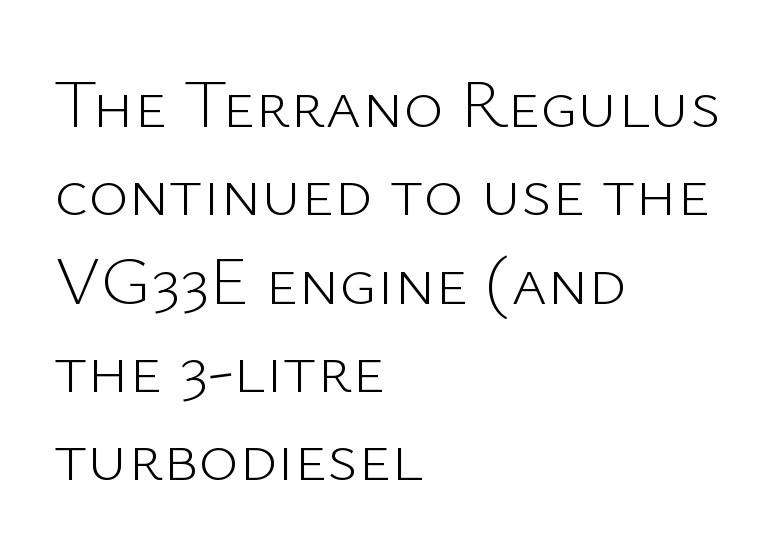
Does extra space separate the letters? No, they use regular spacing. Observe the absence of serifs on each vertical stroke in this sample. Normally led — the rows are evenly, conventionally spaced. Line starts are locked; line ends wander.
